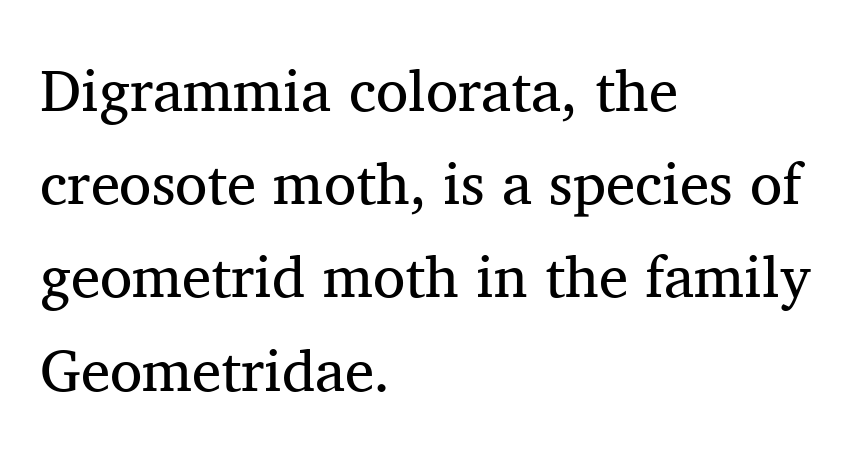
Q: Is the text bold? A: No.
Q: Is the text italic (slanted)? A: No, it is upright.
Q: Is the typeface a serif or a sans-serif typeface? A: Serif.
Q: Is the text underlined? A: No.
Q: How is the paragraph aligned? A: Left-aligned.
Q: Is the spacing between letters normal or unusually wide? A: Normal.
Q: Is the spacing between lines tight, normal or loose? A: Normal.
Q: Width (condensed, normal, or wide)? A: Normal.
Q: Stroke contrast? A: Medium.
Q: x-height? A: Medium.
Q: Monospaced? A: No.
